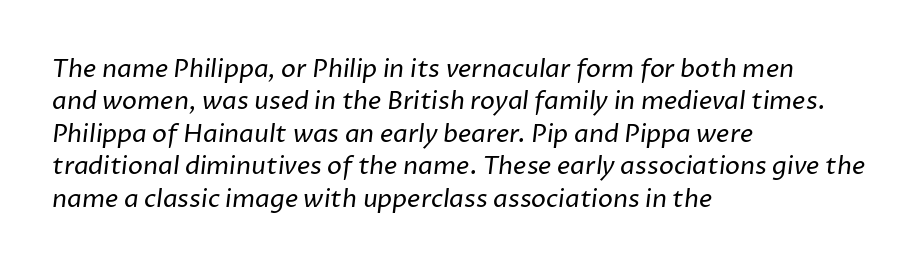
The typeface has the unassuming heft of standard copy or less. The passage shown stacks its lines at a standard gap. Anything drawn beneath the words? Only blank space. Students, note that the glyphs here touch the page at normal intervals. The paragraph shown leans on its left margin.
